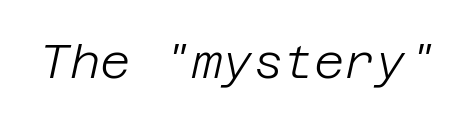
Q: Is the text bold? A: No.
Q: Is the text italic (slanted)? A: Yes, it leans right by about 12 degrees.
Q: Is the text underlined? A: No.
Q: Is the spacing between letters normal or unusually wide? A: Normal.
Q: Width (condensed, normal, or wide)? A: Normal.
Q: Stroke contrast? A: Low.
Q: x-height? A: Large.
